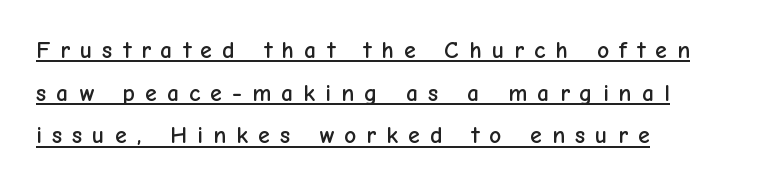
{"italic": "no", "underline": "yes", "align": "left", "line_spacing_ratio": 1.78, "letter_spacing": "wide", "letter_spacing_em": 0.42, "glyph_px": 24}
